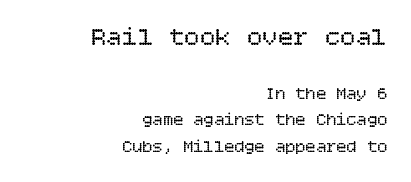
These two chunks differ in scale, with the top chunk taking the larger measure. The gaps between neighbouring characters are ordinary and unremarkable. Designer's note — italics off, roman on. Teacher's note: observe the even right margin — that is flush-right alignment. These glyphs show unthickened strokes, regular width or finer.
